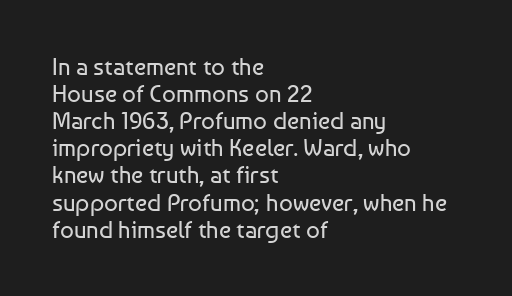
{"italic": "no", "bold": "no", "underline": "no", "align": "left", "line_spacing": "tight", "line_spacing_ratio": 1.13, "letter_spacing": "normal", "letter_spacing_em": 0.0, "glyph_px": 24}
